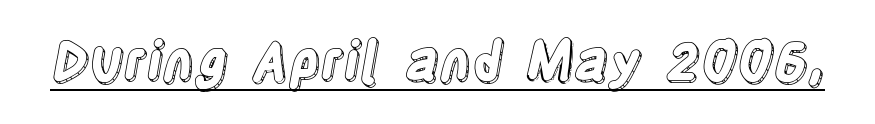
The image shows 53 px condensed type; set normal letter spacing, underlined; a large x-height.
